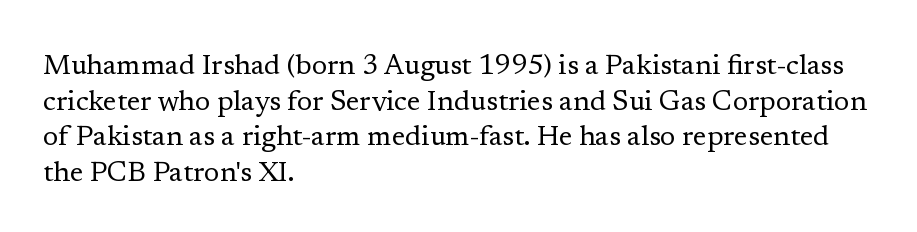
The image shows 28 px regular-weight serif type, upright; set left-aligned, normal line spacing (1.27x), normal letter spacing, not underlined; low stroke contrast and a medium x-height.
